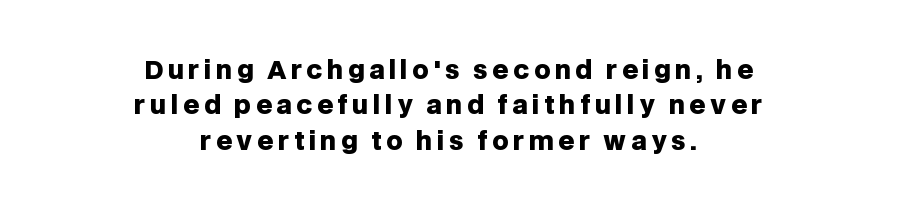
{"italic": "no", "bold": "yes", "underline": "no", "align": "center", "line_spacing": "normal", "line_spacing_ratio": 1.42, "glyph_px": 25}
